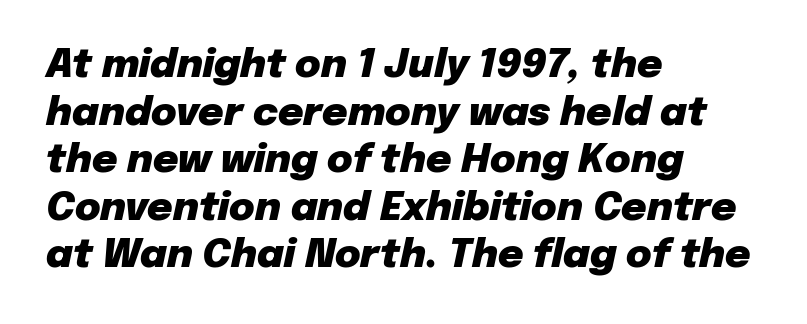
{"italic": "yes", "lean": "right", "slant_degrees": 12, "bold": "yes", "weight": "heavy", "width": "normal", "stroke_contrast": "low", "x_height": "medium", "monospaced": "no", "underline": "no", "align": "left", "line_spacing_ratio": 1.22, "letter_spacing": "normal", "letter_spacing_em": 0.0, "glyph_px": 39}
